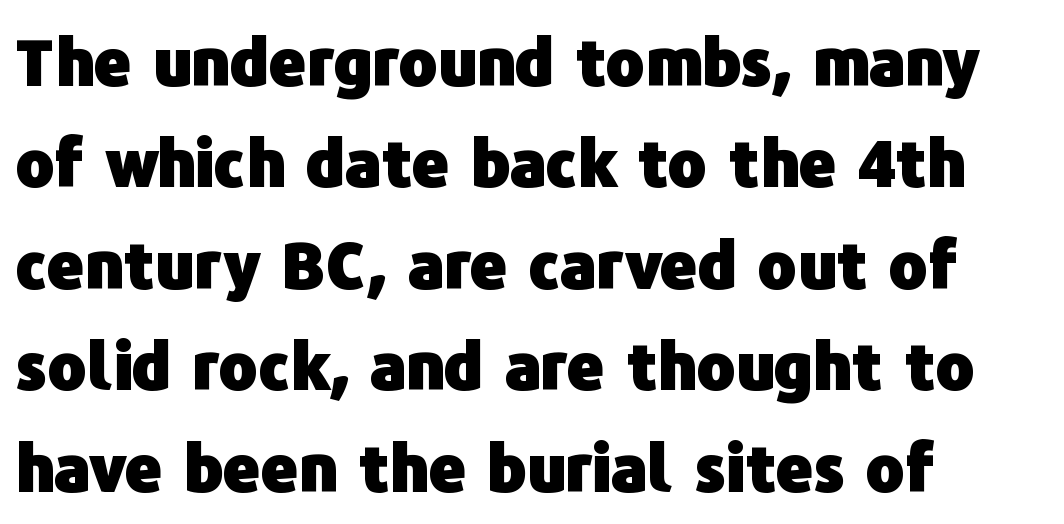
The image shows 65 px heavy sans-serif type, upright; set left-aligned, normal line spacing (1.56x), normal letter spacing, not underlined; low stroke contrast and a medium x-height.
